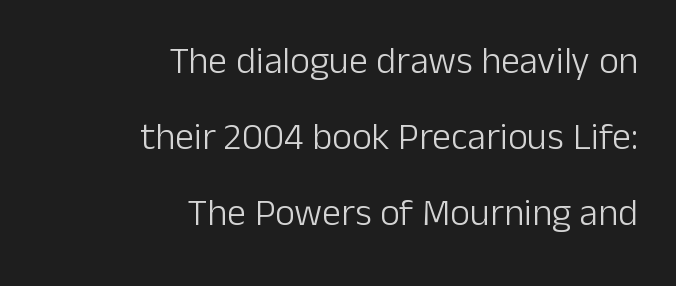
The image shows 38 px light sans-serif type, upright; set right-aligned, loose line spacing (2.0x), normal letter spacing, not underlined; low stroke contrast and a medium x-height.
